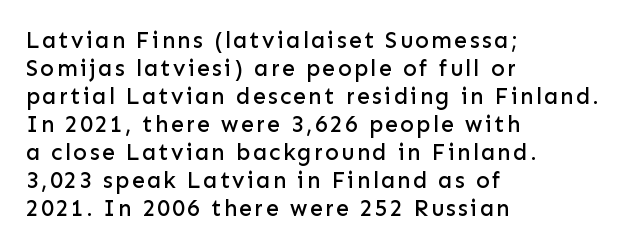
{"italic": "no", "underline": "no", "align": "left", "line_spacing_ratio": 1.22, "glyph_px": 23}
